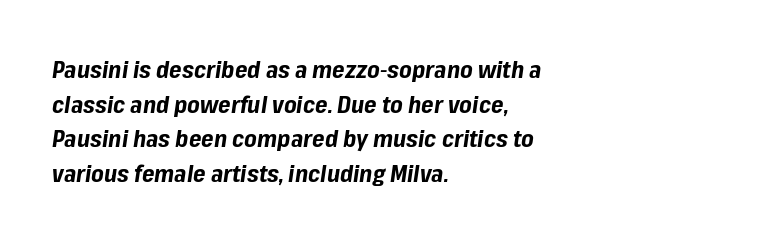
The image shows 24 px bold type, italic (leaning right); set left-aligned, normal line spacing (1.44x), normal letter spacing, not underlined.
